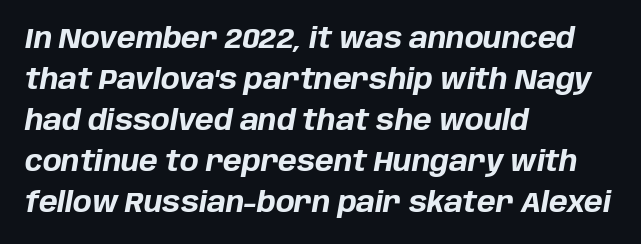
Q: Is the text bold? A: Yes.
Q: Is the text italic (slanted)? A: Yes, it leans right by about 10 degrees.
Q: Is the text underlined? A: No.
Q: How is the paragraph aligned? A: Left-aligned.
Q: Is the spacing between letters normal or unusually wide? A: Normal.
Q: Is the spacing between lines tight, normal or loose? A: Normal.
Q: Width (condensed, normal, or wide)? A: Normal.
Q: Stroke contrast? A: Low.
Q: x-height? A: Large.
Q: Monospaced? A: No.
